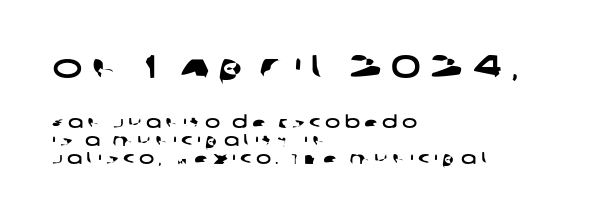
The image shows 33 px wide sans-serif type; set left-aligned, tight line spacing (1.11x), unusually wide letter spacing (+0.28 em), not underlined; the first (top) block is 2.06x larger; low stroke contrast and a large x-height.
